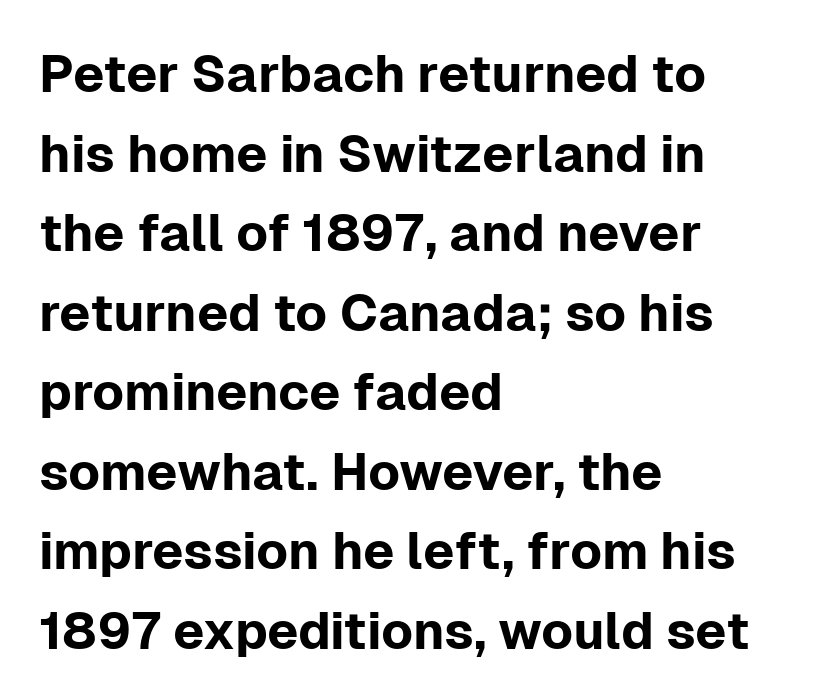
Q: Is the text italic (slanted)? A: No, it is upright.
Q: Is the typeface a serif or a sans-serif typeface? A: Sans-serif.
Q: Is the text underlined? A: No.
Q: How is the paragraph aligned? A: Left-aligned.
Q: Is the spacing between letters normal or unusually wide? A: Normal.
Q: Is the spacing between lines tight, normal or loose? A: Normal.
Q: Width (condensed, normal, or wide)? A: Normal.
Q: Stroke contrast? A: Low.
Q: x-height? A: Medium.
Q: Monospaced? A: No.
